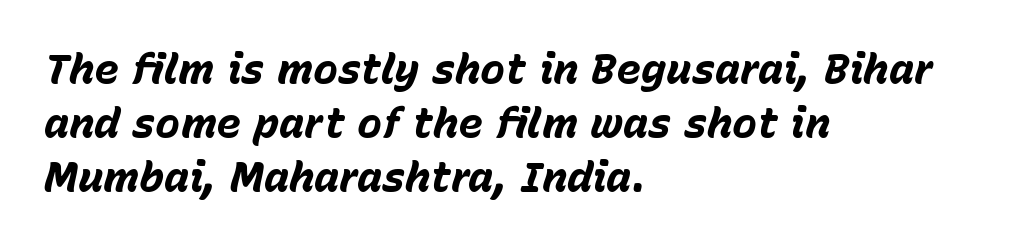
I'd describe the lettering as bold — thick and assertive. The text block is weighted toward the left margin, trailing off unevenly rightward. Character widths vary here, with narrow letters taking less room than wide ones. The space directly below the letters is spotless.
